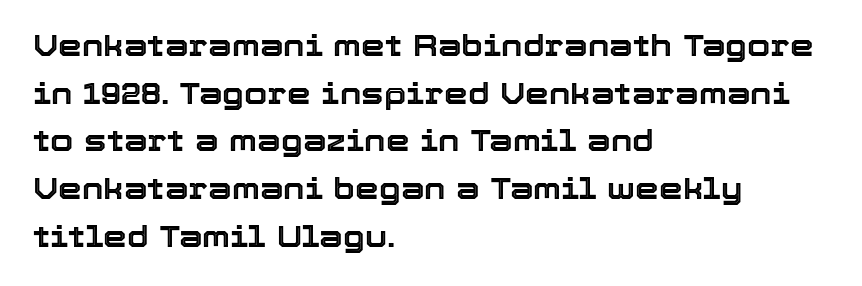
Looks like regular typesetting: each glyph gets only the width it needs. Does the copy run flush right? No — it runs flush left. There is no visible air inserted between adjacent glyphs. Bare-footed words on every line. Does the leading feel generous? No, just average. Do the letters lean? They stand straight.
